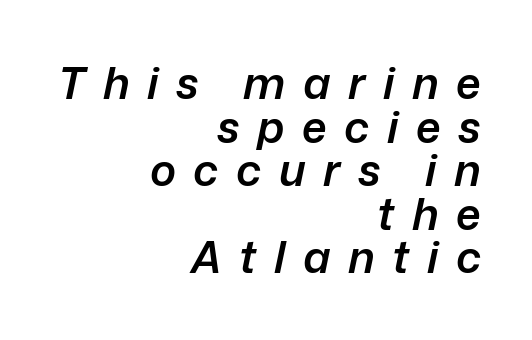
The image shows 44 px semibold type, italic (leaning right); set right-aligned, tight line spacing (0.99x), unusually wide letter spacing (+0.4 em), not underlined; low stroke contrast and a medium x-height.
